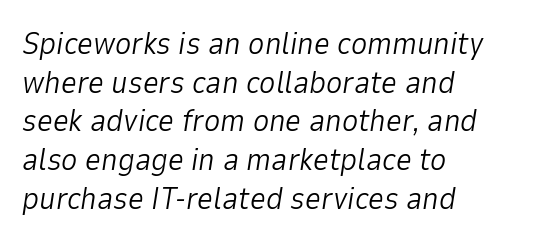
{"italic": "yes", "lean": "right", "slant_degrees": 9, "bold": "no", "weight": "light", "width": "normal", "stroke_contrast": "low", "x_height": "medium", "monospaced": "no", "underline": "no", "align": "left", "line_spacing": "normal", "line_spacing_ratio": 1.25, "letter_spacing": "normal", "letter_spacing_em": 0.0, "glyph_px": 31}
